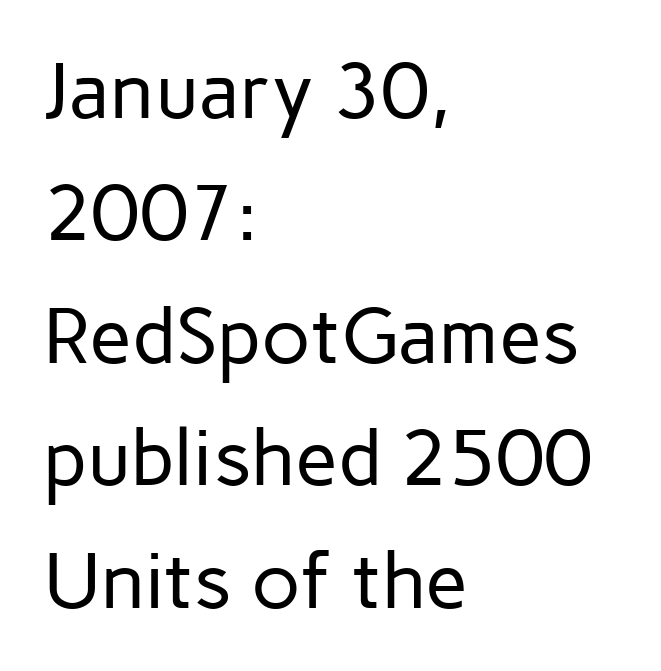
{"serif": "no", "italic": "no", "bold": "no", "weight": "regular", "width": "normal", "stroke_contrast": "low", "x_height": "medium", "monospaced": "no", "underline": "no", "align": "left", "line_spacing": "normal", "line_spacing_ratio": 1.57, "letter_spacing": "normal", "letter_spacing_em": 0.0, "glyph_px": 78}
